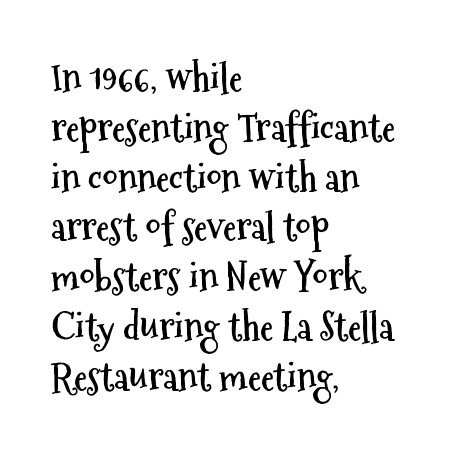
{"serif": "no", "italic": "no", "bold": "yes", "weight": "semibold", "width": "condensed", "stroke_contrast": "medium", "x_height": "medium", "monospaced": "no", "underline": "no", "align": "left", "line_spacing": "normal", "line_spacing_ratio": 1.31, "letter_spacing": "normal", "letter_spacing_em": 0.0, "glyph_px": 38}
